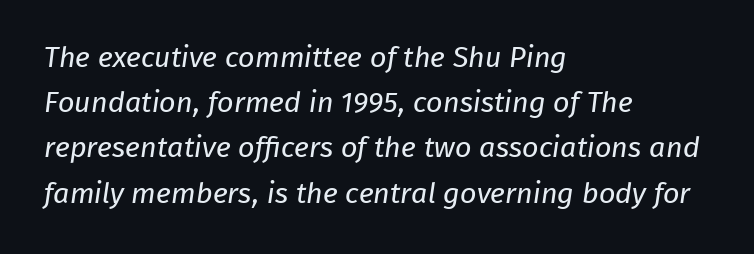
Q: Is the text bold? A: No.
Q: Is the typeface a serif or a sans-serif typeface? A: Sans-serif.
Q: Is the text underlined? A: No.
Q: How is the paragraph aligned? A: Left-aligned.
Q: Is the spacing between letters normal or unusually wide? A: Normal.
Q: Is the spacing between lines tight, normal or loose? A: Normal.
Q: Width (condensed, normal, or wide)? A: Normal.
Q: Stroke contrast? A: Low.
Q: x-height? A: Medium.
Q: Monospaced? A: No.
